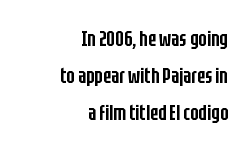
Q: Is the text bold? A: Semi-bold.
Q: Is the text italic (slanted)? A: No, it is upright.
Q: Is the text underlined? A: No.
Q: How is the paragraph aligned? A: Right-aligned.
Q: Is the spacing between letters normal or unusually wide? A: Normal.
Q: Is the spacing between lines tight, normal or loose? A: Normal.
